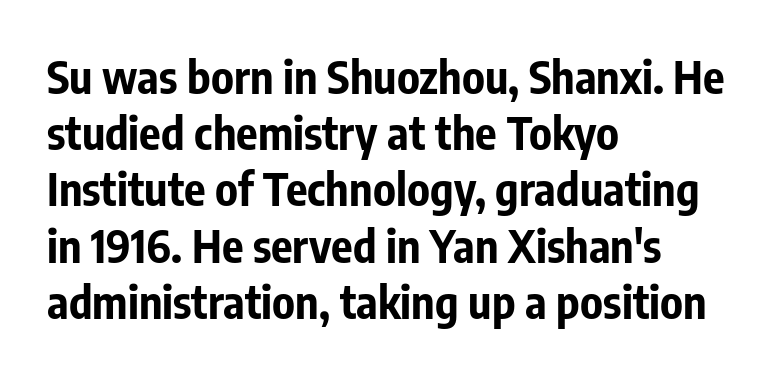
This sample has the flowing, uneven cadence of proportional lettering. A sans-serif font was chosen for this passage. The axis of the letterforms is exactly vertical. Set as a true bold cut, around the 700 mark.
